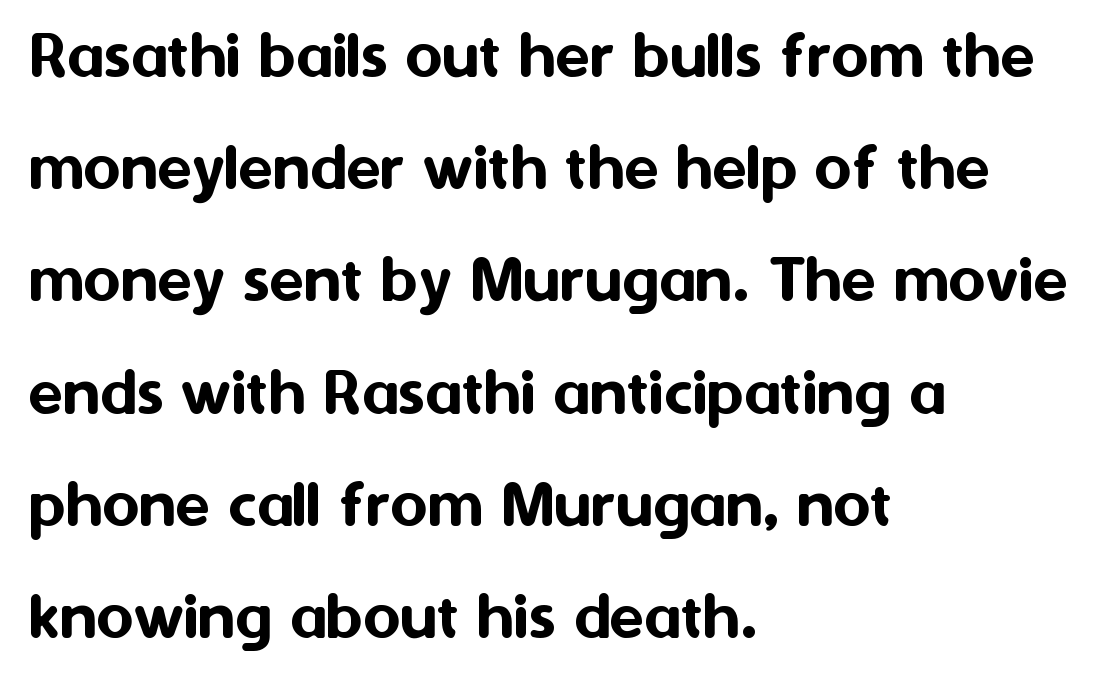
Q: Is the text italic (slanted)? A: No, it is upright.
Q: Is the typeface a serif or a sans-serif typeface? A: Sans-serif.
Q: Is the text underlined? A: No.
Q: How is the paragraph aligned? A: Left-aligned.
Q: Is the spacing between letters normal or unusually wide? A: Normal.
Q: Is the spacing between lines tight, normal or loose? A: Normal.
Q: Width (condensed, normal, or wide)? A: Normal.
Q: Stroke contrast? A: Medium.
Q: x-height? A: Medium.
Q: Monospaced? A: No.
